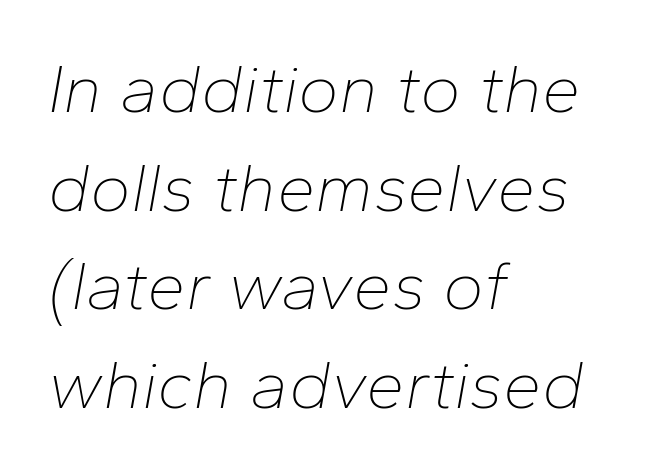
The image shows 69 px thin type, italic (leaning right); set left-aligned, normal line spacing (1.43x), normal letter spacing, not underlined; low stroke contrast and a medium x-height.
